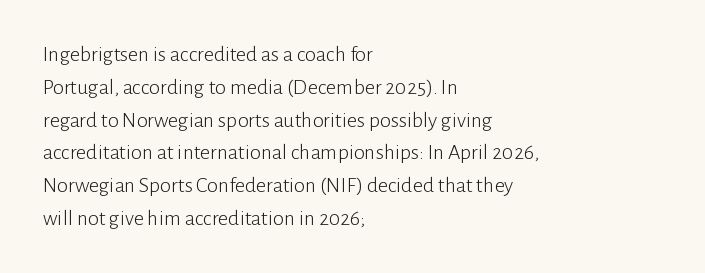
Descender tails drop into unmarked territory. Vertically, the passage feels balanced, rows spaced as you'd expect. The typesetter chose a ragged-right arrangement here. The typography opts for an upright posture over an oblique one. The rendering keeps characters at their native spacing. Stroke mass is kept to a normal reading level or below.
